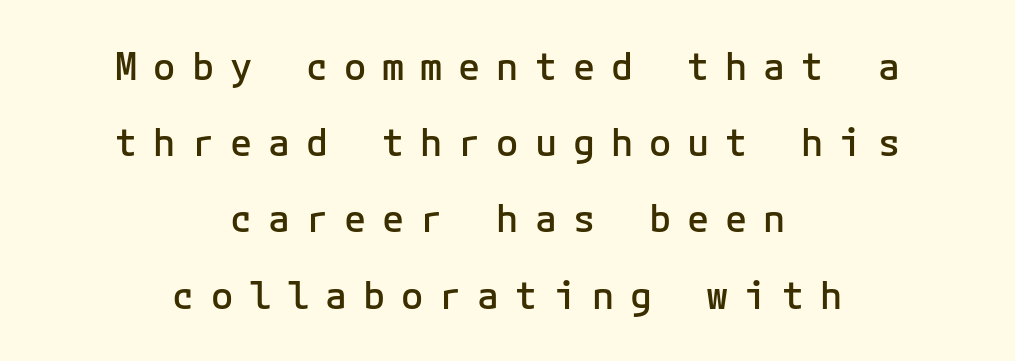
The face used here is monospaced, like something from a code editor. In terms of posture, this sample is upright. How would I describe the line gaps? Wide and relaxed. The letterforms stand isolated, each surrounded by extra space.
